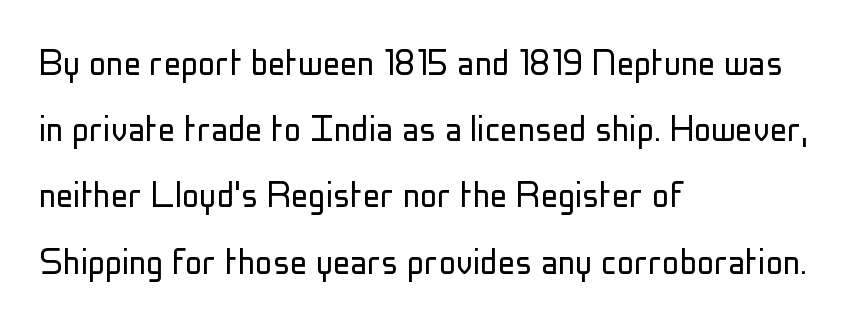
These lines stack with their left ends in a neat column. What kind of face is this? One without serifs — a sans. Each word holds together tightly as a unit, with standard inter-letter gaps. Character widths vary here, with narrow letters taking less room than wide ones. This reads as an unemphasized weight, regular at the heaviest.
